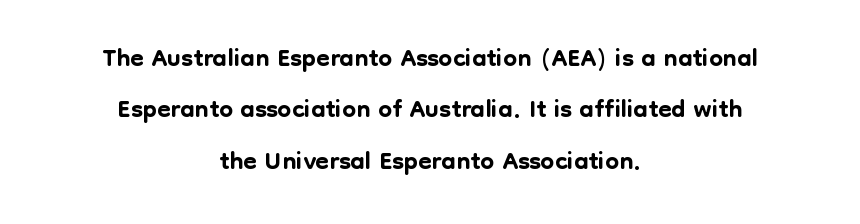
{"serif": "no", "italic": "no", "width": "normal", "stroke_contrast": "low", "x_height": "medium", "monospaced": "no", "underline": "no", "align": "center", "line_spacing": "normal", "line_spacing_ratio": 1.32, "letter_spacing": "normal", "letter_spacing_em": 0.0, "glyph_px": 39}
